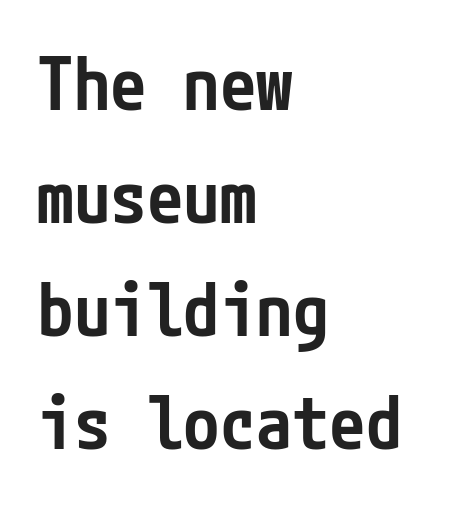
The letters sit at their default tracking, neither squeezed nor spread. Set as a demibold, roughly 600 on the weight scale. The glyphs are unaccompanied by any horizontal stroke below them. The passage shown is typeset with a sans-serif family. Each line starts at the same left margin while the right side varies.
